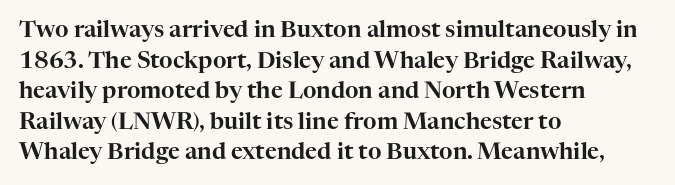
The image shows 23 px text type, upright; set left-aligned, normal line spacing (1.33x), normal letter spacing, not underlined.
